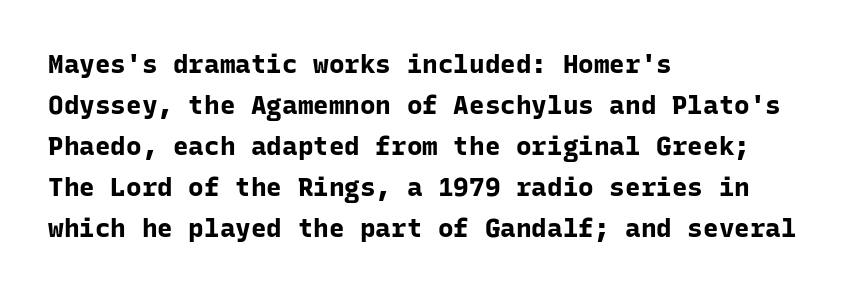
{"italic": "no", "bold": "yes", "underline": "no", "align": "left", "line_spacing": "normal", "line_spacing_ratio": 1.58, "letter_spacing": "normal", "letter_spacing_em": 0.0, "glyph_px": 26}
